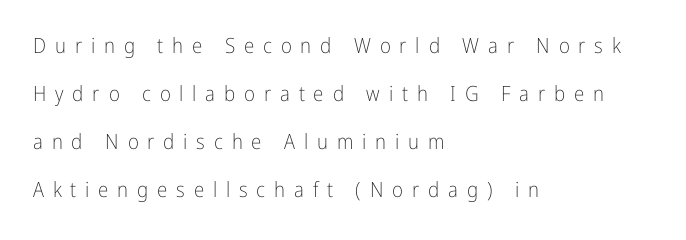
Q: Is the text bold? A: No.
Q: Is the text italic (slanted)? A: No, it is upright.
Q: Is the text underlined? A: No.
Q: How is the paragraph aligned? A: Left-aligned.
Q: Is the spacing between letters normal or unusually wide? A: Unusually wide.
Q: Is the spacing between lines tight, normal or loose? A: Loose.
